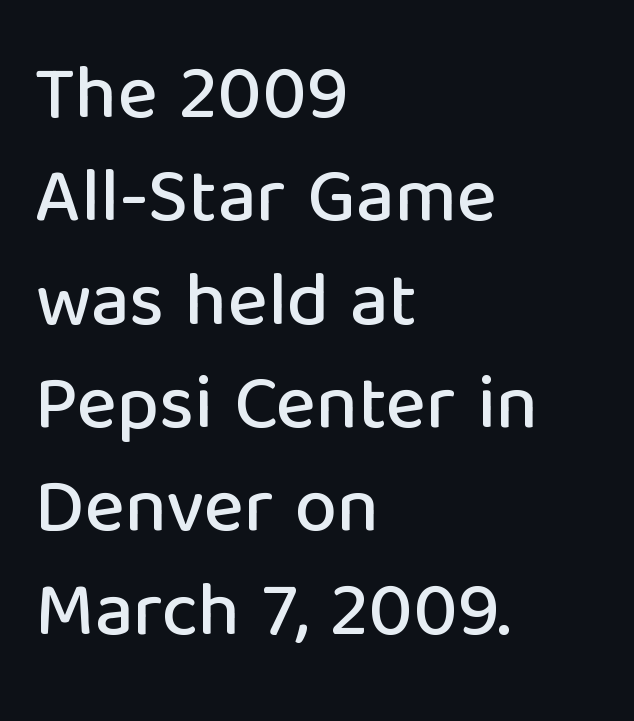
{"serif": "no", "italic": "no", "width": "normal", "stroke_contrast": "low", "x_height": "medium", "monospaced": "no", "underline": "no", "align": "left", "line_spacing": "normal", "line_spacing_ratio": 1.36, "letter_spacing": "normal", "letter_spacing_em": 0.0, "glyph_px": 76}
